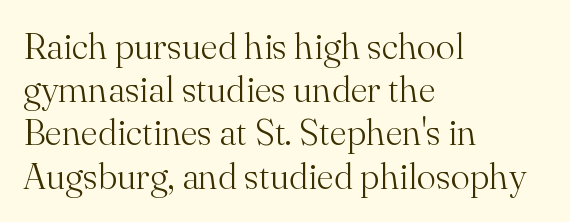
Proportional: the letters do not fall into vertical columns. The face used here is rendered with its standard letterfit. This is serif lettering, the kind often seen in printed books. The font's upright variant was chosen for this text. The strokes carry an ordinary text weight at most.
